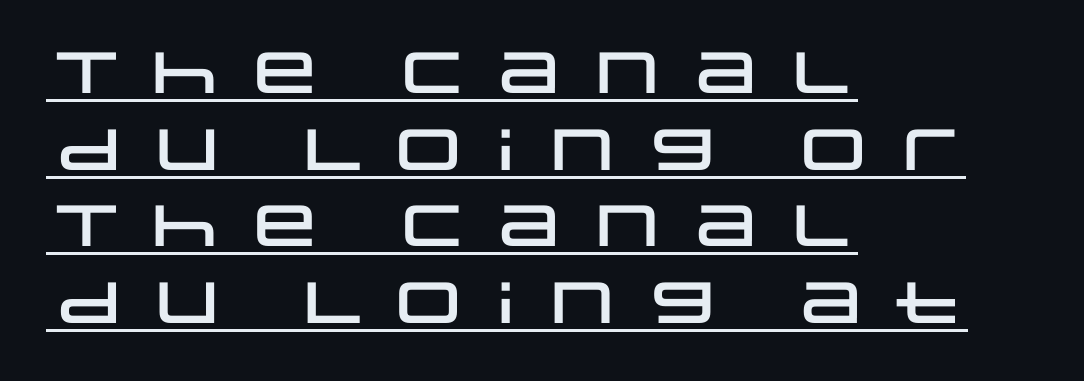
A rule runs beneath these lines of type. These lines were composed using upright roman letters. Leftover space on each line is placed entirely after the last word. Do the characters align in a grid? No, the font is proportional. The gaps between neighbouring characters are conspicuously large.
